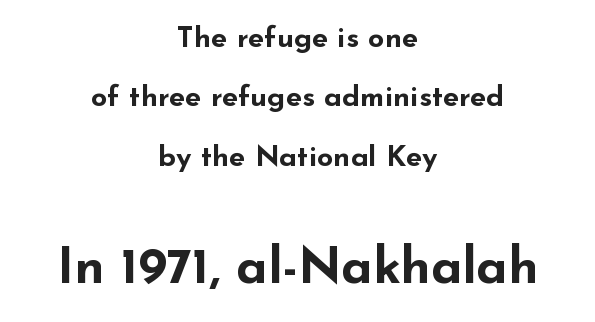
Glance below the letters and you will spot only blank space. In terms of leading, this rendering errs on the spacious side. A typesetter would call this zero additional tracking. You could not count columns in this text — the font is proportionally spaced.
